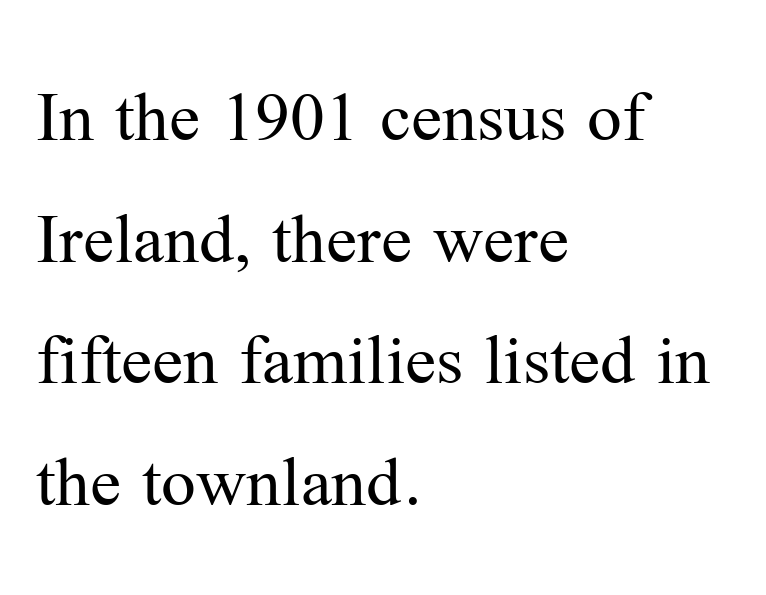
How are the letters spaced? Ordinarily, with no added tracking. Is this a heavy cut? Hardly; it is regular or lighter. The letters advance in unequal steps, a hallmark of proportional type. Vertical strokes here are truly vertical. These lines sit exactly where default settings would place them. Check the space under the baseline: it is left empty.
